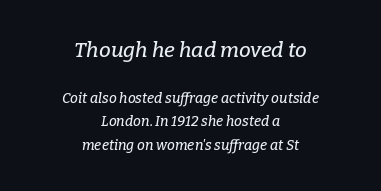
Q: Is the text italic (slanted)? A: Yes, it leans right by about 9 degrees.
Q: Is the text underlined? A: No.
Q: How is the paragraph aligned? A: Centered.
Q: Is the spacing between letters normal or unusually wide? A: Normal.
Q: Is the spacing between lines tight, normal or loose? A: Normal.
Q: Which block of text is set in a larger size, the first (top) or the second (bottom)? A: The first (top) one.
